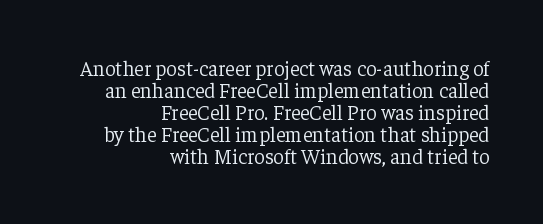
The image shows 21 px text type, upright; set right-aligned, tight line spacing (1.05x), normal letter spacing, not underlined.
